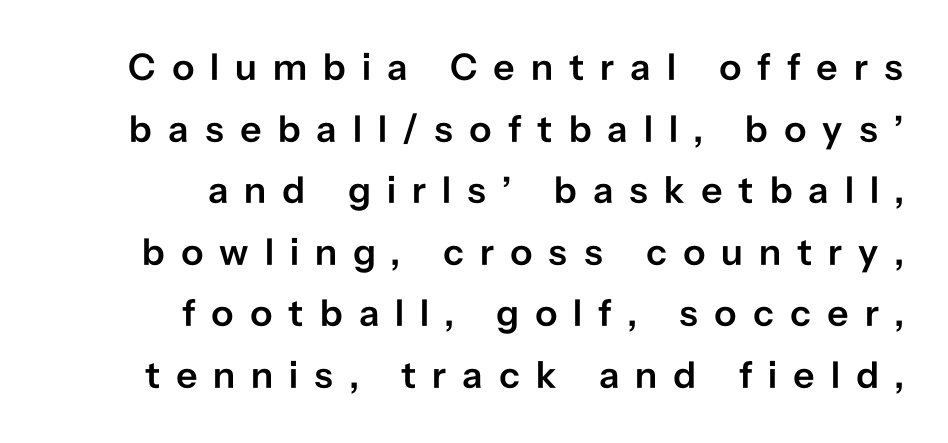
The image shows 38 px semibold sans-serif type, upright; set right-aligned, normal line spacing (1.62x), unusually wide letter spacing (+0.42 em), not underlined; low stroke contrast and a medium x-height.
